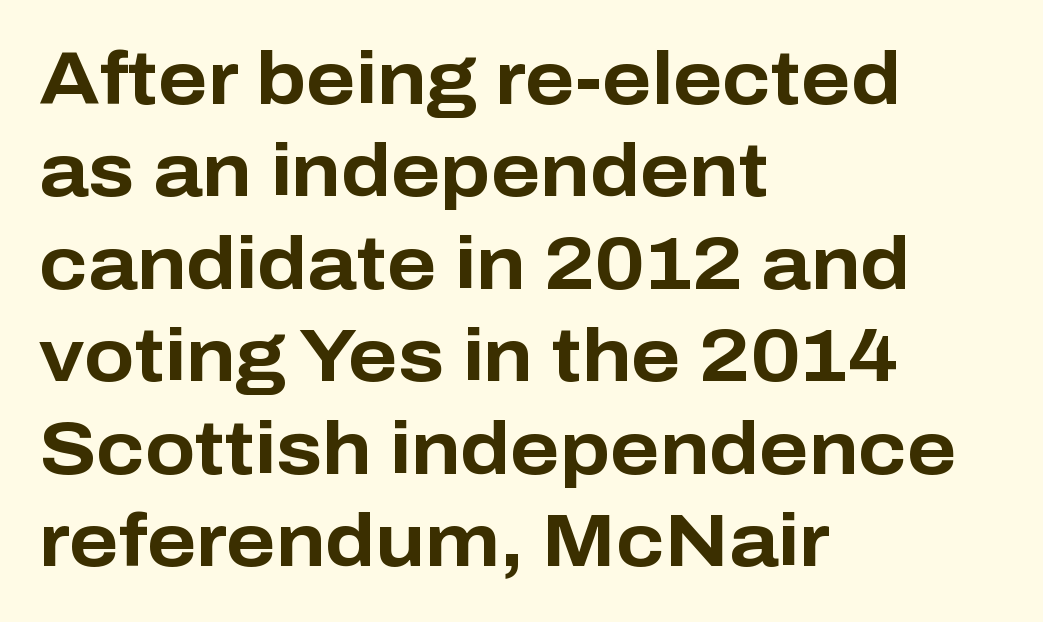
The image shows 74 px bold sans-serif type, upright; set left-aligned, normal line spacing (1.25x), normal letter spacing, not underlined; low stroke contrast and a medium x-height.
